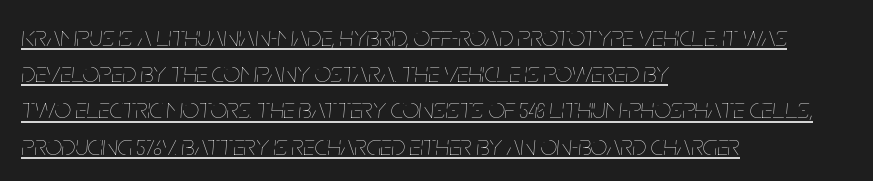
The image shows 29 px thin, condensed type, italic (leaning right); set left-aligned, normal line spacing (1.25x), normal letter spacing, underlined; low stroke contrast and a large x-height.
